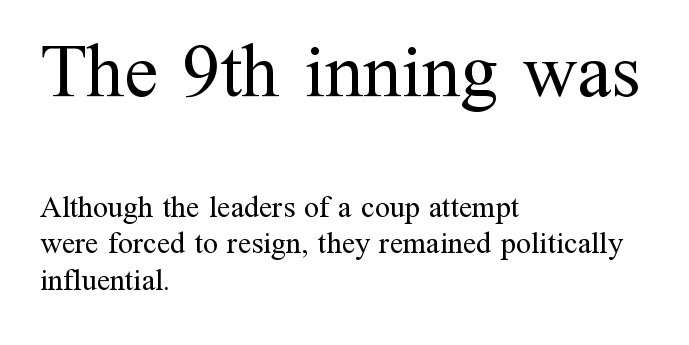
The image shows 76 px regular-weight serif type, upright; set left-aligned, line spacing 1.22x, normal letter spacing, not underlined; the first (top) block is 2.53x larger; medium stroke contrast and a medium x-height.
